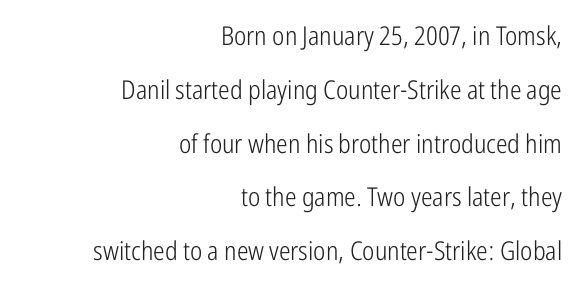
Q: Is the text bold? A: No.
Q: Is the text italic (slanted)? A: No, it is upright.
Q: Is the text underlined? A: No.
Q: How is the paragraph aligned? A: Right-aligned.
Q: Is the spacing between letters normal or unusually wide? A: Normal.
Q: Is the spacing between lines tight, normal or loose? A: Loose.
